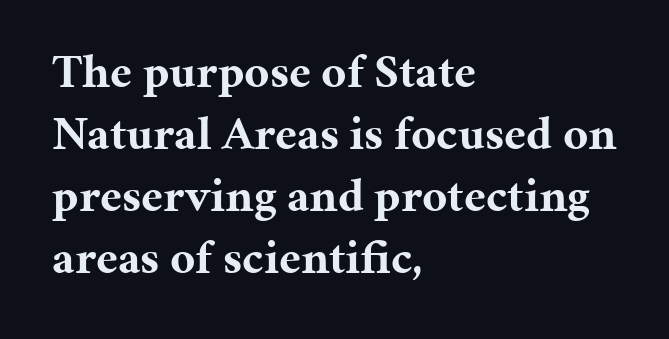
The image shows 48 px bold serif type, upright; set left-aligned, normal line spacing (1.29x), normal letter spacing, not underlined; medium stroke contrast and a medium x-height.
